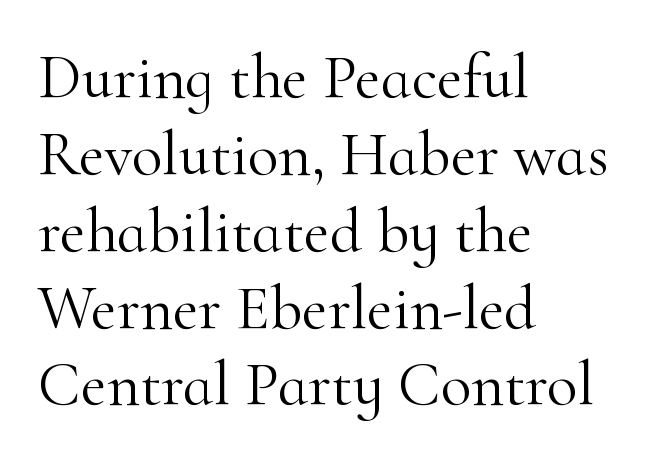
Q: Is the text bold? A: No.
Q: Is the text italic (slanted)? A: No, it is upright.
Q: Is the typeface a serif or a sans-serif typeface? A: Serif.
Q: Is the text underlined? A: No.
Q: How is the paragraph aligned? A: Left-aligned.
Q: Is the spacing between letters normal or unusually wide? A: Normal.
Q: Width (condensed, normal, or wide)? A: Normal.
Q: Stroke contrast? A: High.
Q: x-height? A: Small.
Q: Monospaced? A: No.
